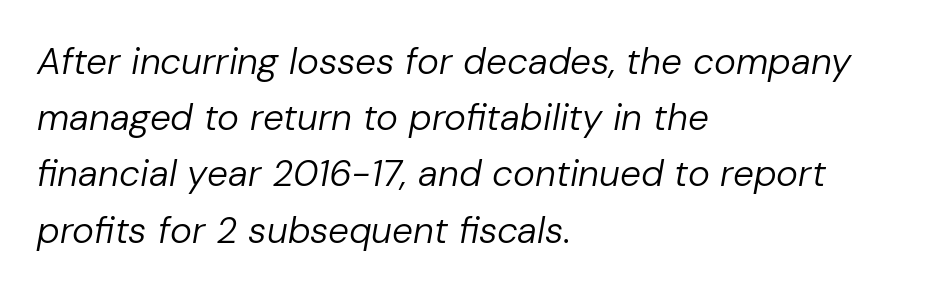
{"italic": "yes", "lean": "right", "slant_degrees": 10, "bold": "no", "weight": "regular", "width": "normal", "stroke_contrast": "low", "x_height": "medium", "monospaced": "no", "underline": "no", "align": "left", "line_spacing": "normal", "line_spacing_ratio": 1.52, "letter_spacing": "normal", "letter_spacing_em": 0.0, "glyph_px": 37}
